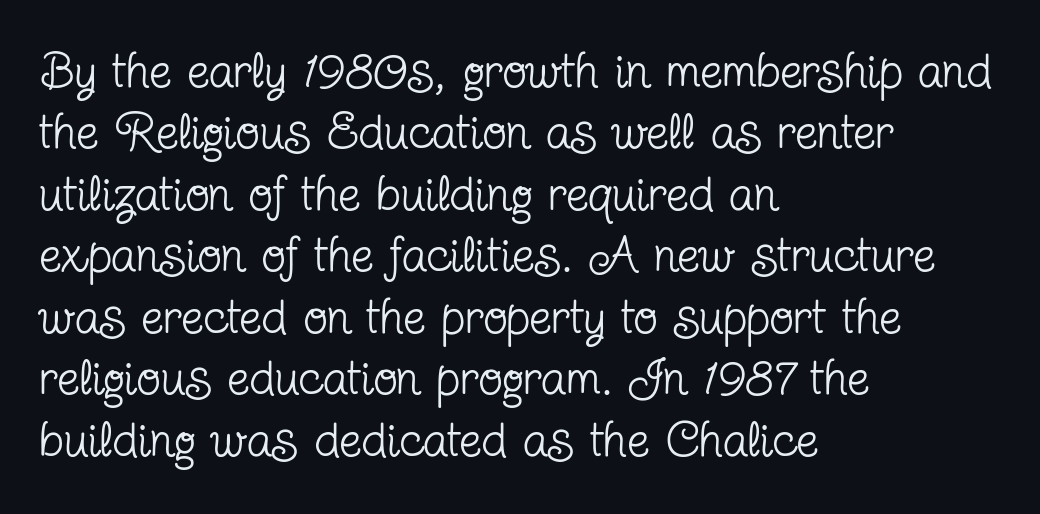
Alignment: flush left. The font sits on the lighter half of the weight spectrum, regular included. Spacing verdict: proportional, widths tailored to each character. The area under the type is left untouched. The type family on display is of the serif kind.
